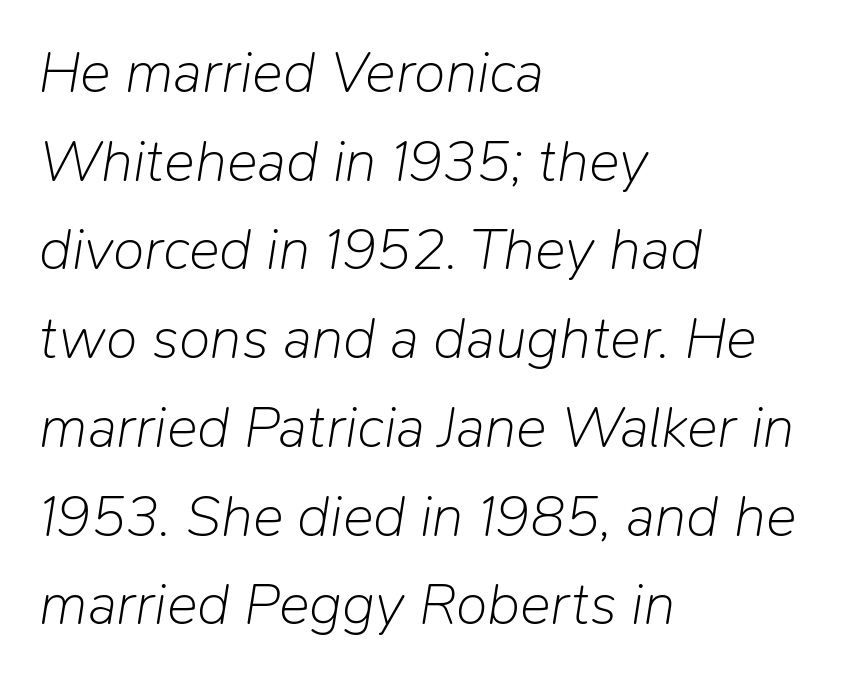
{"italic": "yes", "lean": "right", "slant_degrees": 9, "bold": "no", "weight": "light", "width": "normal", "stroke_contrast": "low", "x_height": "medium", "monospaced": "no", "underline": "no", "align": "left", "line_spacing": "normal", "line_spacing_ratio": 1.53, "letter_spacing": "normal", "letter_spacing_em": 0.0, "glyph_px": 58}
